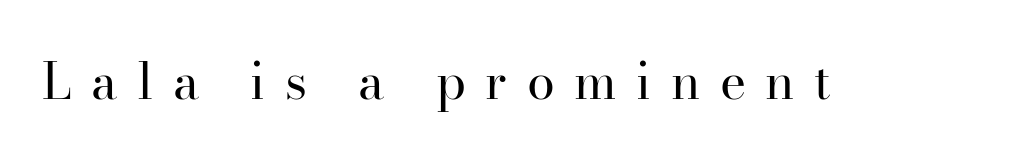
Q: Is the text bold? A: No.
Q: Is the text italic (slanted)? A: No, it is upright.
Q: Is the typeface a serif or a sans-serif typeface? A: Serif.
Q: Is the text underlined? A: No.
Q: Is the spacing between letters normal or unusually wide? A: Unusually wide.
Q: Width (condensed, normal, or wide)? A: Normal.
Q: Stroke contrast? A: High.
Q: x-height? A: Small.
Q: Monospaced? A: No.
